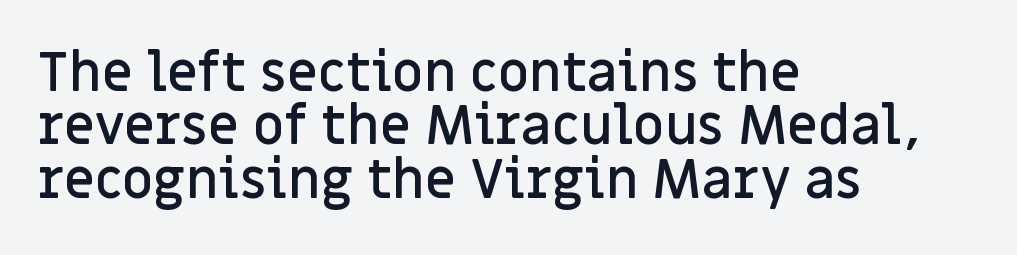
{"serif": "no", "italic": "no", "bold": "semi", "weight": "semibold", "width": "normal", "stroke_contrast": "low", "x_height": "large", "monospaced": "no", "underline": "no", "align": "left", "line_spacing": "tight", "line_spacing_ratio": 0.99, "letter_spacing": "normal", "letter_spacing_em": 0.0, "glyph_px": 54}
